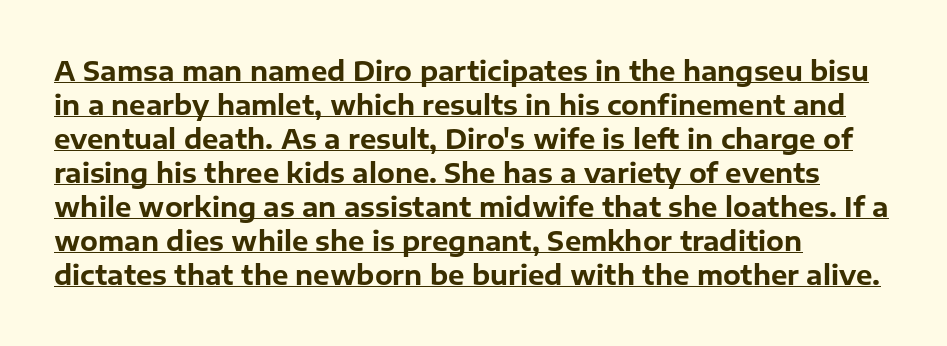
Vertically, the passage feels balanced, rows spaced as you'd expect. Is there any slant? The stems are plumb. A rule runs beneath these lines of type. These lines are set flush left with a ragged right edge. A dark, heavy texture on the line: the type is bold. The passage shown has conventional tracking throughout.
